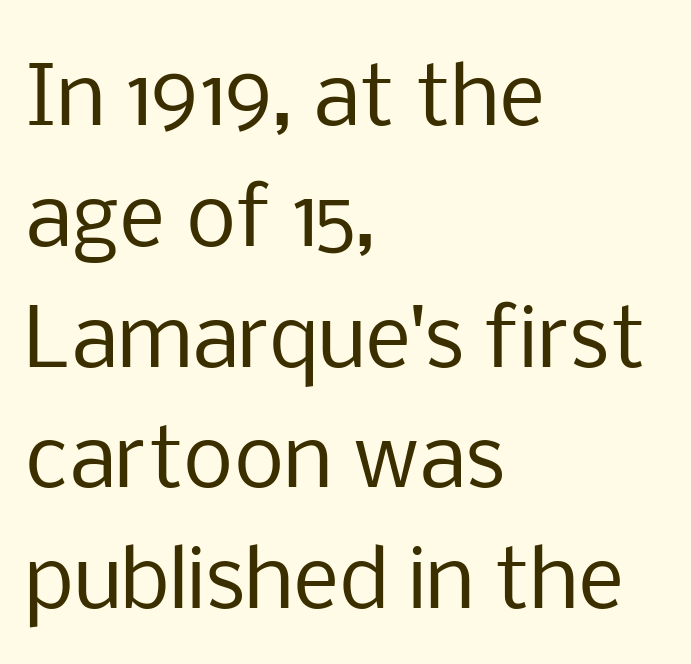
The vertical gap from one line to the next is medium. You could not count columns in this text — the font is proportionally spaced. This sample uses a sans-serif face. Heft: none added — not bold.
